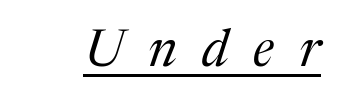
The tracking jumps out immediately: characters are airy and widely separated. Proportional: the letters do not fall into vertical columns. Emphasis-style slanted type is in use. The characters display serif detailing at their extremities. Weight: not bold — regular or lighter.
